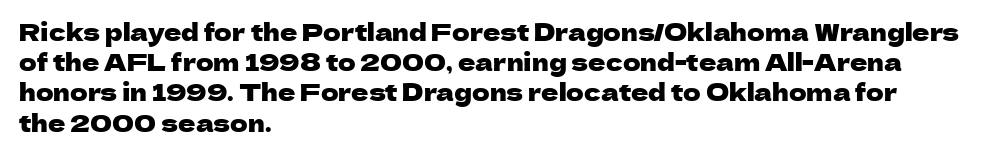
The image shows 24 px text type, upright; set left-aligned, normal line spacing (1.26x), normal letter spacing, not underlined.
